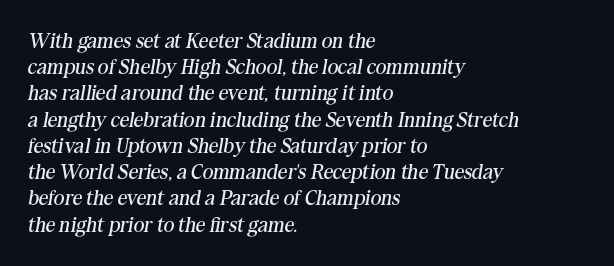
{"italic": "yes", "lean": "right", "slant_degrees": 10, "bold": "no", "underline": "no", "align": "left", "line_spacing": "normal", "line_spacing_ratio": 1.25, "letter_spacing": "normal", "letter_spacing_em": 0.0, "glyph_px": 21}
